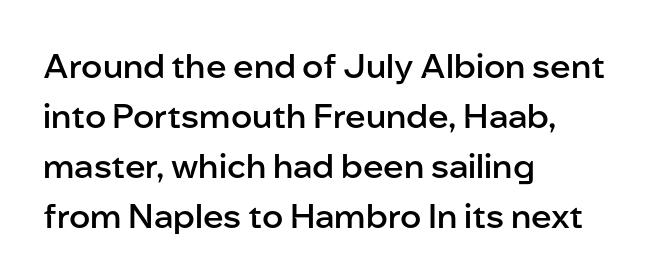
Q: Is the text bold? A: Semi-bold.
Q: Is the text italic (slanted)? A: No, it is upright.
Q: Is the typeface a serif or a sans-serif typeface? A: Sans-serif.
Q: Is the text underlined? A: No.
Q: How is the paragraph aligned? A: Left-aligned.
Q: Is the spacing between letters normal or unusually wide? A: Normal.
Q: Is the spacing between lines tight, normal or loose? A: Normal.
Q: Width (condensed, normal, or wide)? A: Normal.
Q: Stroke contrast? A: Low.
Q: x-height? A: Medium.
Q: Monospaced? A: No.
